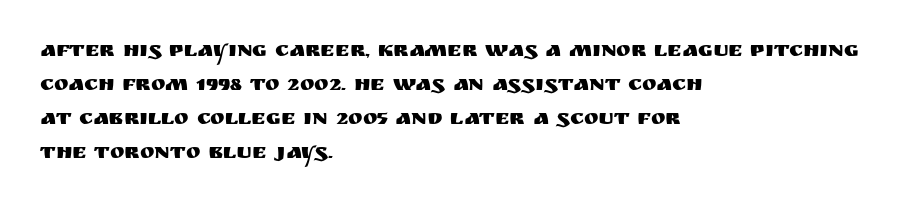
Q: Is the text italic (slanted)? A: No, it is upright.
Q: Is the text underlined? A: No.
Q: How is the paragraph aligned? A: Left-aligned.
Q: Is the spacing between letters normal or unusually wide? A: Normal.
Q: Is the spacing between lines tight, normal or loose? A: Normal.
